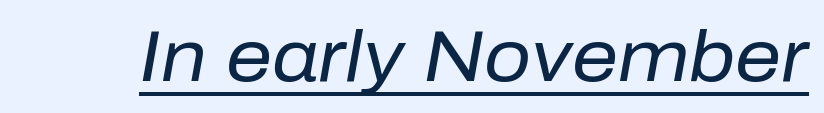
{"italic": "yes", "lean": "right", "slant_degrees": 10, "bold": "no", "weight": "regular", "width": "normal", "stroke_contrast": "low", "x_height": "medium", "monospaced": "no", "underline": "yes", "letter_spacing": "normal", "letter_spacing_em": 0.0, "glyph_px": 73}
